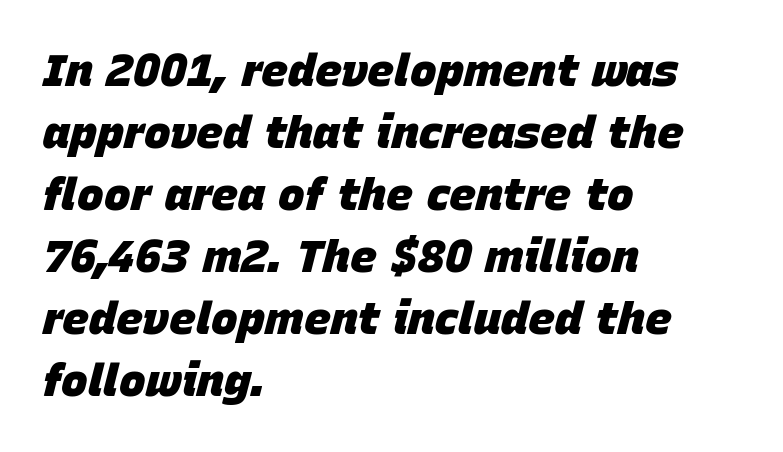
{"italic": "yes", "lean": "right", "slant_degrees": 15, "bold": "yes", "weight": "heavy", "width": "normal", "stroke_contrast": "low", "x_height": "large", "monospaced": "no", "underline": "no", "align": "left", "line_spacing": "normal", "line_spacing_ratio": 1.38, "letter_spacing": "normal", "letter_spacing_em": 0.0, "glyph_px": 45}
